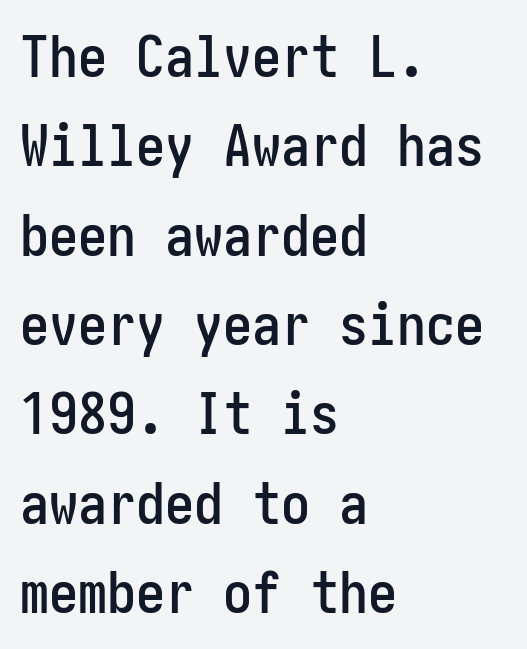
{"serif": "no", "italic": "no", "width": "condensed", "stroke_contrast": "low", "x_height": "medium", "underline": "no", "align": "left", "line_spacing": "normal", "line_spacing_ratio": 1.54, "letter_spacing": "normal", "letter_spacing_em": 0.0, "glyph_px": 58}
